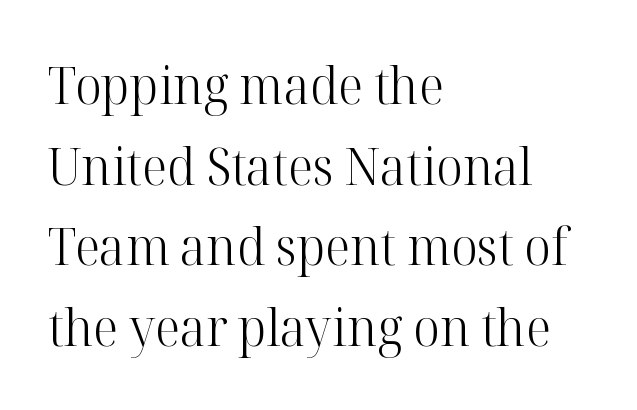
This reads as an unemphasized weight, regular at the heaviest. Nothing unusual about the tracking: characters are spaced as the font intends. The designer left line spacing at the default. The type sits square on the baseline with zero lean. Each letter keeps its own natural width here, so spacing adapts to shape. The font family rendered here belongs to the serif group.
